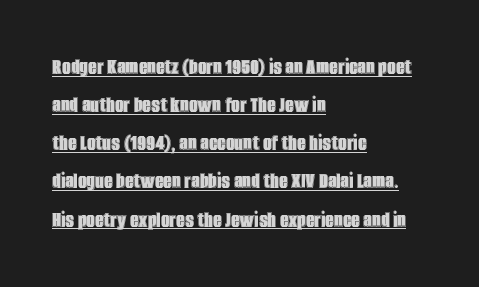
The type sits square on the baseline with zero lean. Teacher's note: observe the even left margin — that is flush-left alignment. A rule runs beneath these lines of type. Here the glyphs are tracked normally, forming tight word shapes.
